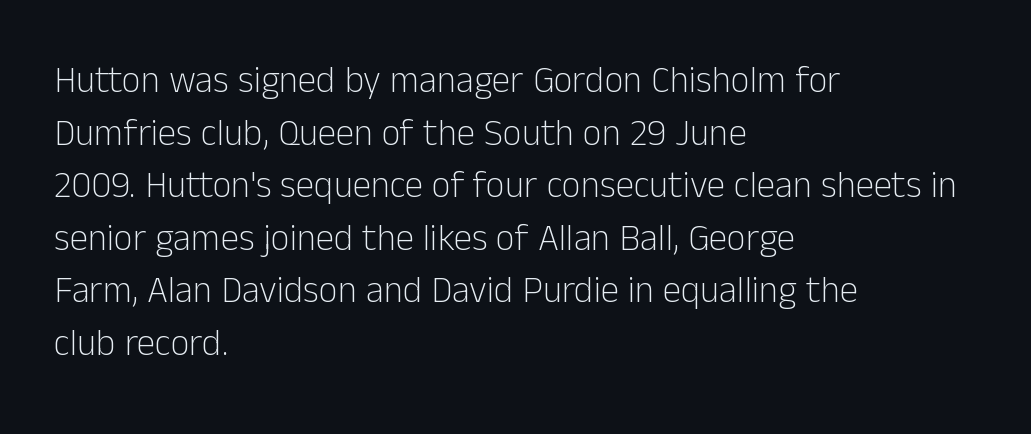
{"serif": "no", "italic": "no", "bold": "no", "weight": "light", "width": "normal", "stroke_contrast": "low", "x_height": "medium", "monospaced": "no", "underline": "no", "align": "left", "line_spacing": "normal", "line_spacing_ratio": 1.42, "letter_spacing": "normal", "letter_spacing_em": 0.0, "glyph_px": 37}
